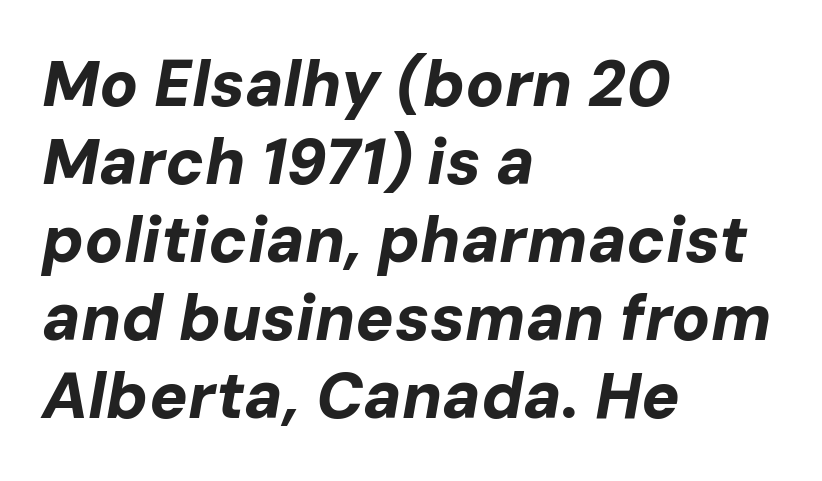
The image shows 64 px bold type, italic (leaning right); set left-aligned, line spacing 1.22x, normal letter spacing, not underlined; low stroke contrast and a medium x-height.
